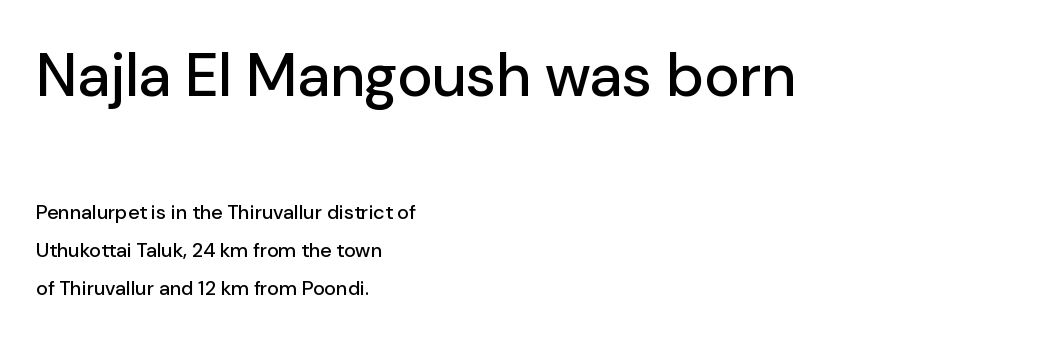
Q: Is the text italic (slanted)? A: No, it is upright.
Q: Is the typeface a serif or a sans-serif typeface? A: Sans-serif.
Q: Is the text underlined? A: No.
Q: How is the paragraph aligned? A: Left-aligned.
Q: Is the spacing between letters normal or unusually wide? A: Normal.
Q: Is the spacing between lines tight, normal or loose? A: Loose.
Q: Which block of text is set in a larger size, the first (top) or the second (bottom)? A: The first (top) one.
Q: Width (condensed, normal, or wide)? A: Normal.
Q: Stroke contrast? A: Low.
Q: x-height? A: Medium.
Q: Monospaced? A: No.
